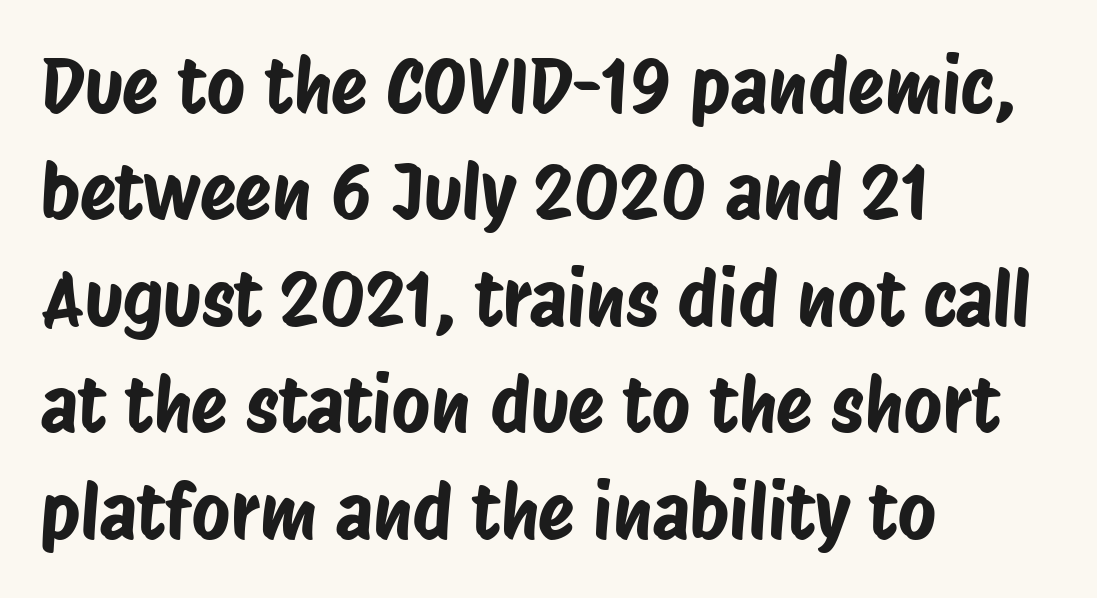
{"serif": "no", "width": "condensed", "stroke_contrast": "low", "x_height": "large", "monospaced": "no", "underline": "no", "align": "left", "line_spacing": "normal", "line_spacing_ratio": 1.42, "letter_spacing": "normal", "letter_spacing_em": 0.0, "glyph_px": 75}
